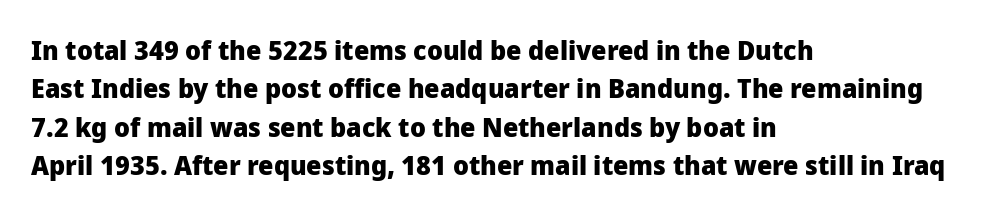
{"italic": "no", "bold": "yes", "underline": "no", "align": "left", "line_spacing": "normal", "line_spacing_ratio": 1.42, "letter_spacing": "normal", "letter_spacing_em": 0.0, "glyph_px": 27}
